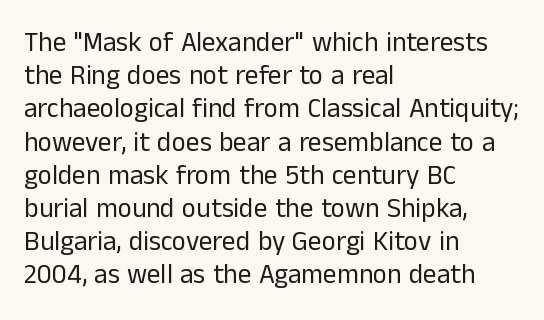
{"italic": "no", "bold": "no", "underline": "no", "align": "left", "line_spacing_ratio": 1.23, "letter_spacing": "normal", "letter_spacing_em": 0.0, "glyph_px": 27}
